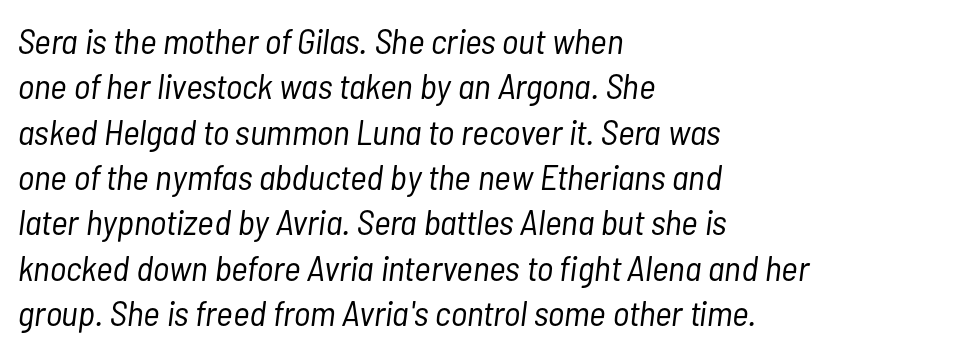
The image shows 36 px light, condensed type, italic (leaning right); set left-aligned, normal line spacing (1.26x), normal letter spacing, not underlined; low stroke contrast and a medium x-height.
